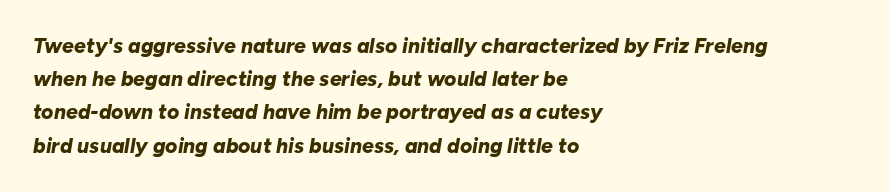
{"italic": "yes", "lean": "right", "slant_degrees": 10, "bold": "yes", "underline": "no", "align": "left", "line_spacing": "normal", "line_spacing_ratio": 1.58, "letter_spacing": "normal", "letter_spacing_em": 0.0, "glyph_px": 21}
